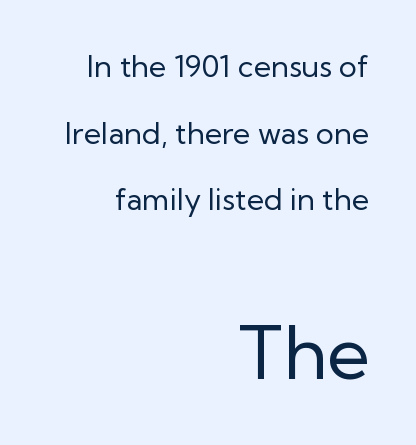
The image shows 74 px regular-weight sans-serif type, upright; set right-aligned, loose line spacing (2.22x), normal letter spacing, not underlined; the second (bottom) block is 2.47x larger; low stroke contrast and a medium x-height.
